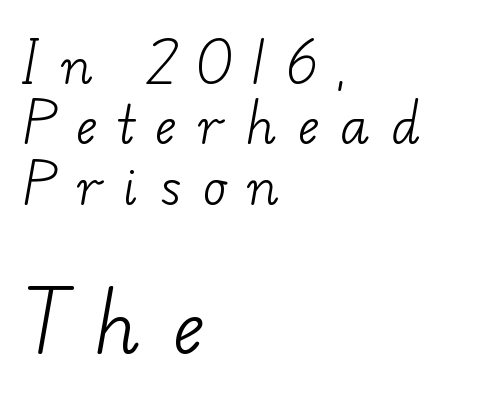
The image shows 73 px light, wide serif type; set left-aligned, line spacing 1.23x, unusually wide letter spacing (+0.45 em), not underlined; the second (bottom) block is 1.49x larger; low stroke contrast and a small x-height.
